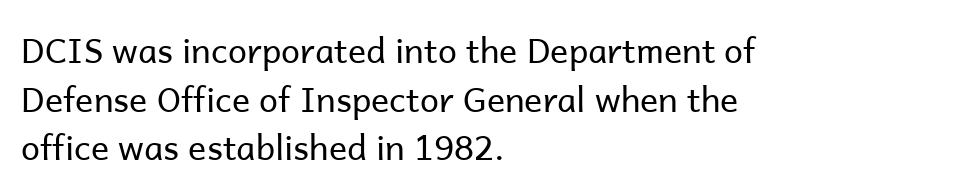
{"serif": "no", "italic": "no", "bold": "no", "weight": "regular", "width": "normal", "stroke_contrast": "low", "x_height": "medium", "monospaced": "no", "underline": "no", "align": "left", "line_spacing": "normal", "line_spacing_ratio": 1.43, "letter_spacing": "normal", "letter_spacing_em": 0.0, "glyph_px": 34}
